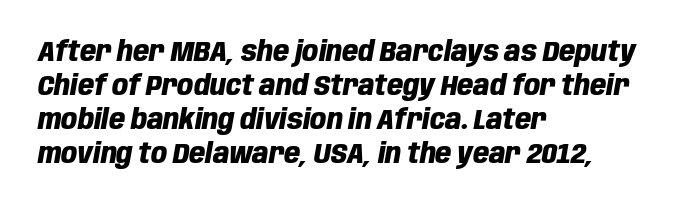
{"italic": "yes", "lean": "right", "slant_degrees": 10, "bold": "yes", "weight": "heavy", "width": "condensed", "stroke_contrast": "low", "x_height": "large", "monospaced": "no", "underline": "no", "align": "left", "line_spacing_ratio": 1.22, "letter_spacing": "normal", "letter_spacing_em": 0.0, "glyph_px": 28}
